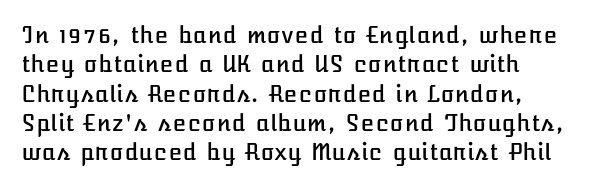
Glyph-to-glyph distance matches everyday printed text. If you drew a ruler down the left edge, every line would touch it. The letters stand upright; this is a roman face. No word sits above an underline. The line-height multiplier appears to be the usual default.
